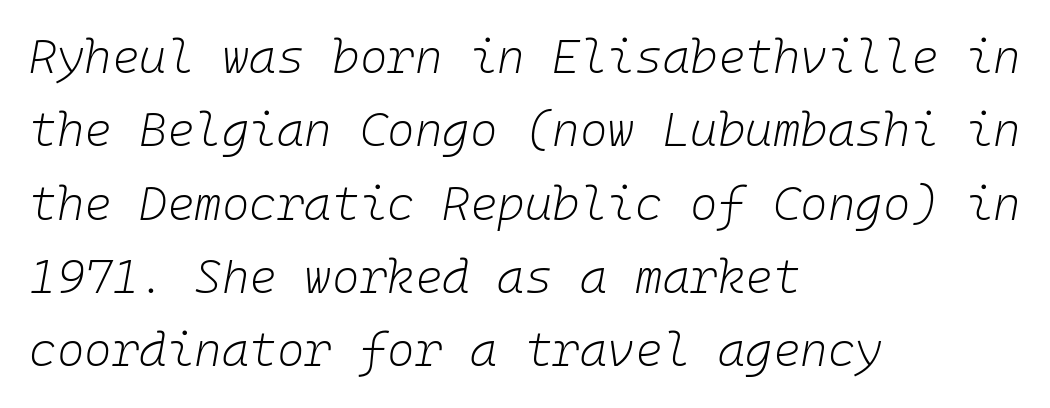
The image shows 47 px light type, italic (leaning right), monospaced; set left-aligned, normal line spacing (1.56x), normal letter spacing, not underlined; low stroke contrast and a medium x-height.
